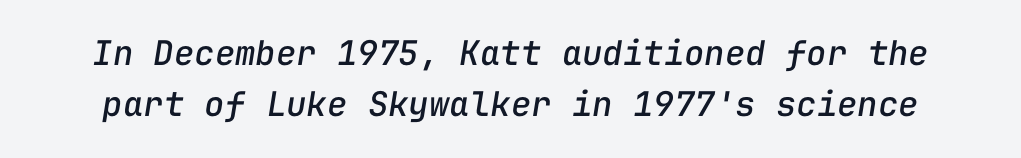
Q: Is the text italic (slanted)? A: Yes, it leans right by about 9 degrees.
Q: Is the text underlined? A: No.
Q: Is the spacing between letters normal or unusually wide? A: Normal.
Q: Is the spacing between lines tight, normal or loose? A: Normal.
Q: Width (condensed, normal, or wide)? A: Normal.
Q: Stroke contrast? A: Low.
Q: x-height? A: Medium.
Q: Monospaced? A: Yes.
